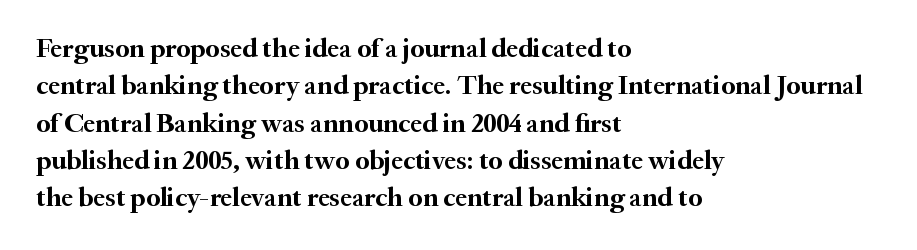
Q: Is the text bold? A: Yes.
Q: Is the text italic (slanted)? A: No, it is upright.
Q: Is the text underlined? A: No.
Q: How is the paragraph aligned? A: Left-aligned.
Q: Is the spacing between letters normal or unusually wide? A: Normal.
Q: Is the spacing between lines tight, normal or loose? A: Normal.
